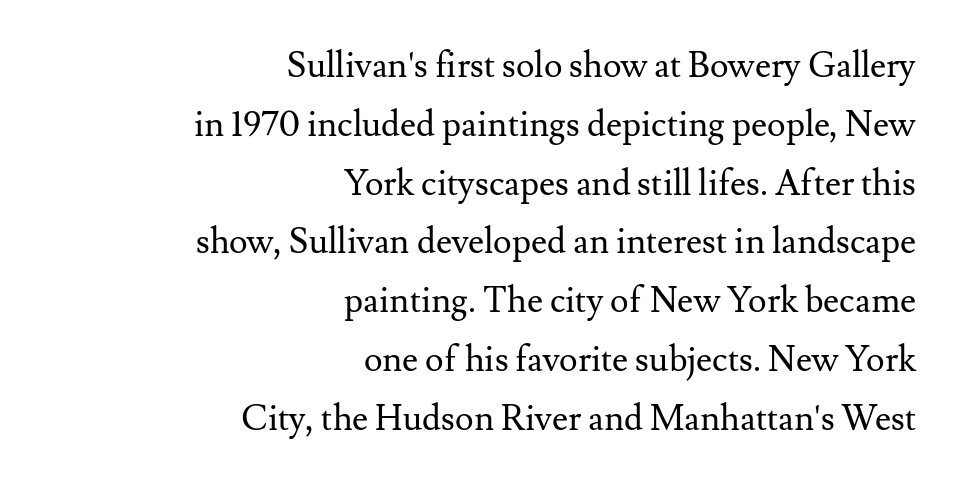
{"serif": "yes", "italic": "no", "bold": "no", "weight": "regular", "width": "normal", "stroke_contrast": "medium", "x_height": "small", "monospaced": "no", "underline": "no", "align": "right", "line_spacing": "normal", "line_spacing_ratio": 1.68, "letter_spacing": "normal", "letter_spacing_em": 0.0, "glyph_px": 35}
